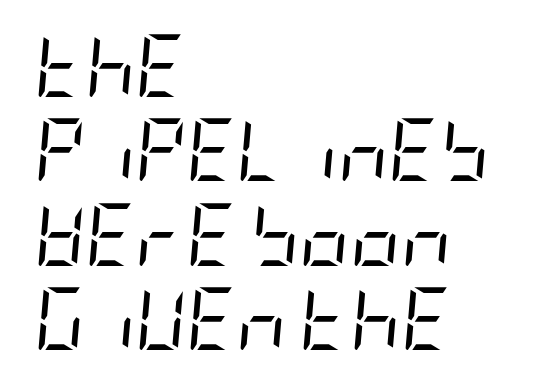
{"italic": "yes", "lean": "right", "slant_degrees": 5, "bold": "no", "weight": "regular", "width": "condensed", "stroke_contrast": "low", "x_height": "large", "underline": "no", "align": "left", "line_spacing": "normal", "line_spacing_ratio": 1.36, "letter_spacing": "normal", "letter_spacing_em": 0.0, "glyph_px": 62}
